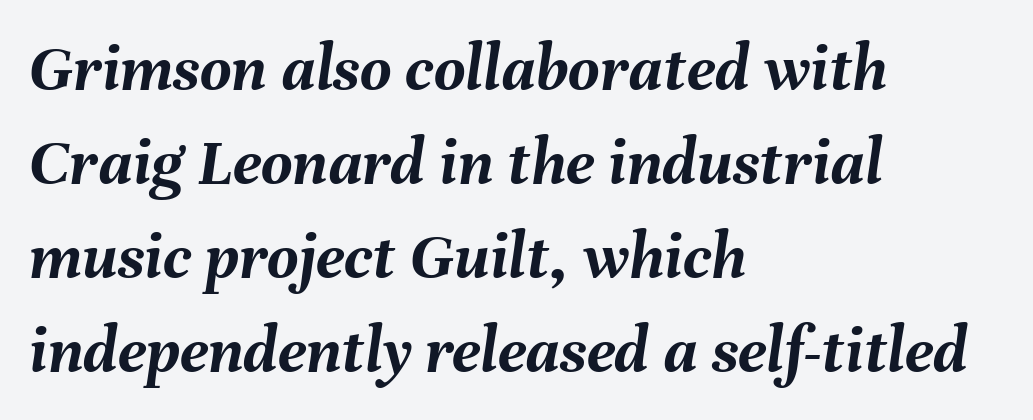
The image shows 68 px semibold type, italic (leaning right); set left-aligned, normal line spacing (1.38x), normal letter spacing, not underlined; medium stroke contrast and a medium x-height.
